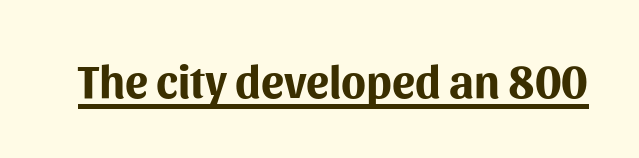
Q: Is the text bold? A: Yes.
Q: Is the text italic (slanted)? A: No, it is upright.
Q: Is the typeface a serif or a sans-serif typeface? A: Sans-serif.
Q: Is the text underlined? A: Yes.
Q: Is the spacing between letters normal or unusually wide? A: Normal.
Q: Width (condensed, normal, or wide)? A: Normal.
Q: Stroke contrast? A: Medium.
Q: x-height? A: Medium.
Q: Monospaced? A: No.
